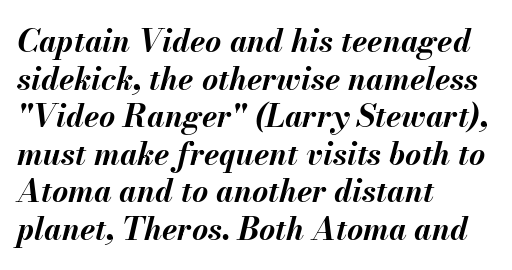
{"italic": "yes", "lean": "right", "slant_degrees": 13, "bold": "yes", "weight": "bold", "width": "normal", "stroke_contrast": "medium", "x_height": "small", "monospaced": "no", "underline": "no", "align": "left", "line_spacing_ratio": 1.21, "letter_spacing": "normal", "letter_spacing_em": 0.0, "glyph_px": 31}
